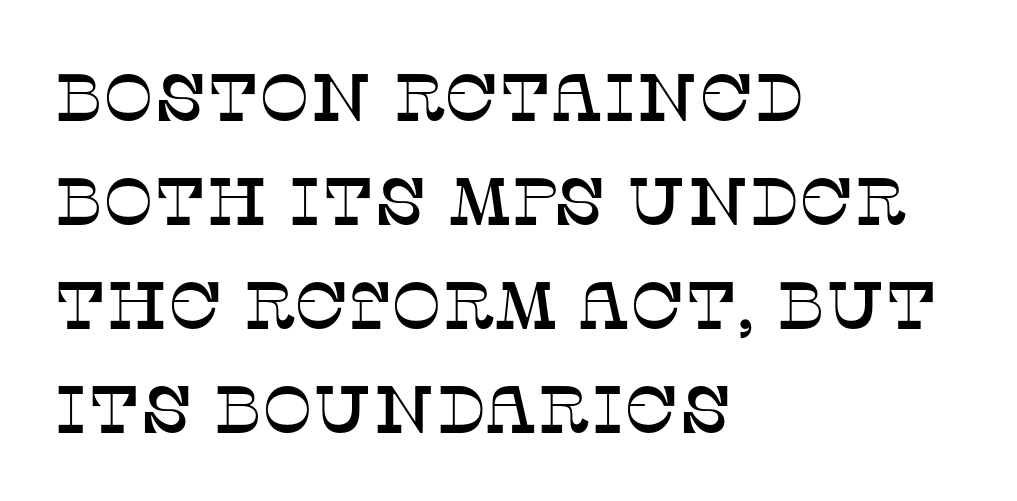
{"serif": "yes", "italic": "no", "width": "normal", "stroke_contrast": "low", "x_height": "large", "monospaced": "no", "underline": "no", "align": "left", "line_spacing": "normal", "line_spacing_ratio": 1.55, "letter_spacing": "normal", "letter_spacing_em": 0.0, "glyph_px": 67}
